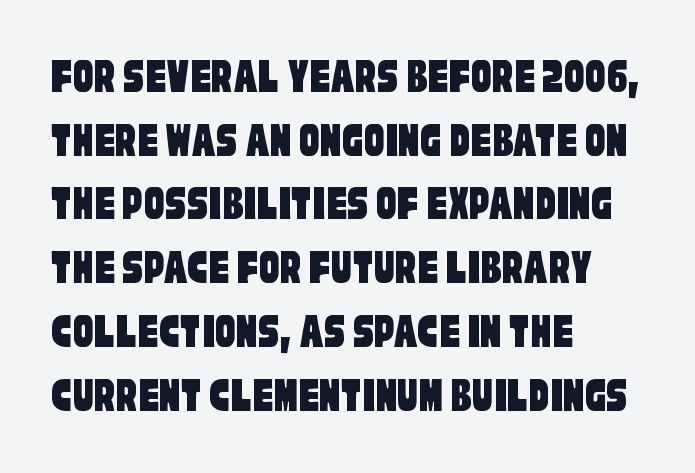
The image shows 51 px condensed sans-serif type; set left-aligned, normal line spacing (1.25x), normal letter spacing, not underlined; low stroke contrast and a large x-height.
